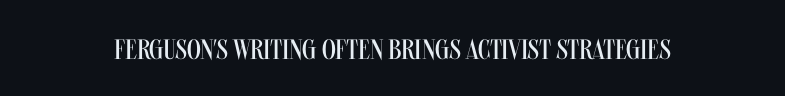
The image shows 28 px regular-weight, condensed sans-serif type, upright; set normal letter spacing, not underlined; medium stroke contrast and a large x-height.
